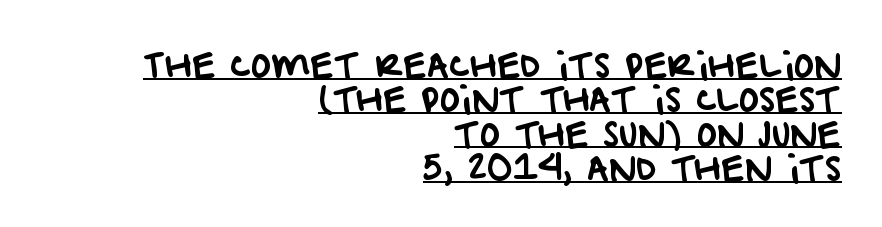
The image shows 34 px sans-serif type; set right-aligned, tight line spacing (1.01x), normal letter spacing, underlined; low stroke contrast and a large x-height.
